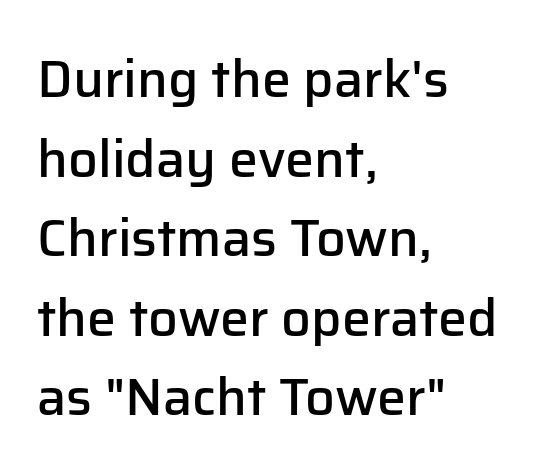
The image shows 52 px semibold sans-serif type, upright; set left-aligned, normal line spacing (1.53x), normal letter spacing, not underlined; low stroke contrast and a medium x-height.
